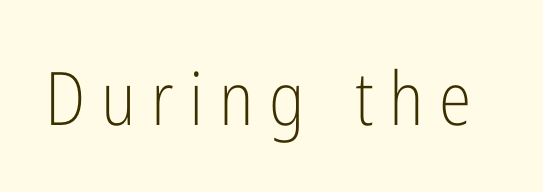
Q: Is the text bold? A: No.
Q: Is the text italic (slanted)? A: No, it is upright.
Q: Is the typeface a serif or a sans-serif typeface? A: Sans-serif.
Q: Is the text underlined? A: No.
Q: Is the spacing between letters normal or unusually wide? A: Unusually wide.
Q: Width (condensed, normal, or wide)? A: Condensed.
Q: Stroke contrast? A: Low.
Q: x-height? A: Medium.
Q: Monospaced? A: No.
